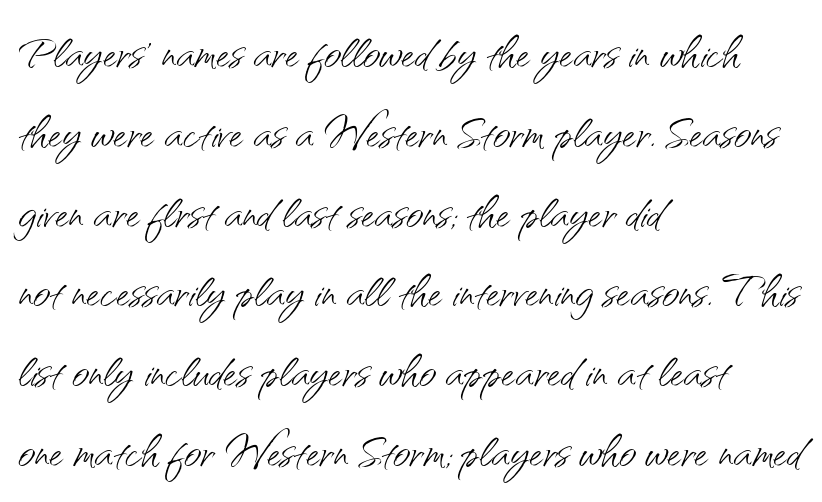
Q: Is the text bold? A: No.
Q: Is the text italic (slanted)? A: Yes.
Q: Is the typeface a serif or a sans-serif typeface? A: Sans-serif.
Q: Is the text underlined? A: No.
Q: How is the paragraph aligned? A: Left-aligned.
Q: Is the spacing between letters normal or unusually wide? A: Normal.
Q: Is the spacing between lines tight, normal or loose? A: Normal.
Q: Width (condensed, normal, or wide)? A: Normal.
Q: Stroke contrast? A: Medium.
Q: x-height? A: Small.
Q: Monospaced? A: No.
